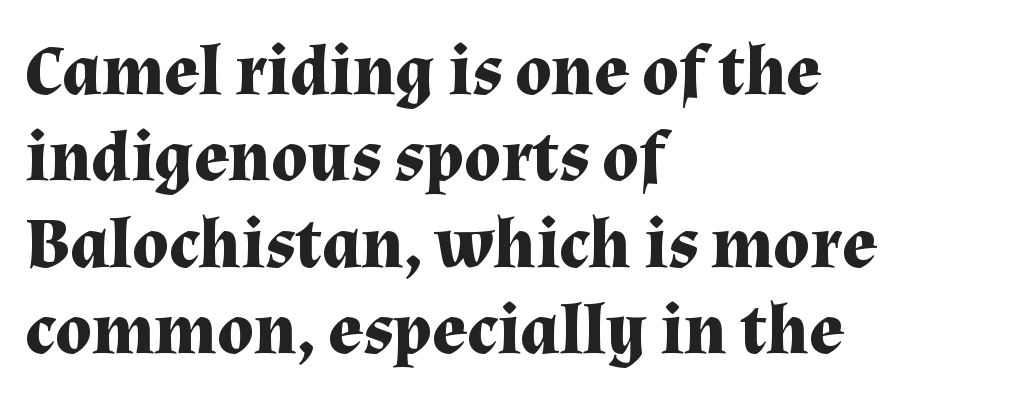
{"serif": "yes", "italic": "no", "bold": "yes", "weight": "bold", "width": "normal", "stroke_contrast": "medium", "x_height": "medium", "monospaced": "no", "underline": "no", "align": "left", "line_spacing_ratio": 1.2, "letter_spacing": "normal", "letter_spacing_em": 0.0, "glyph_px": 72}
